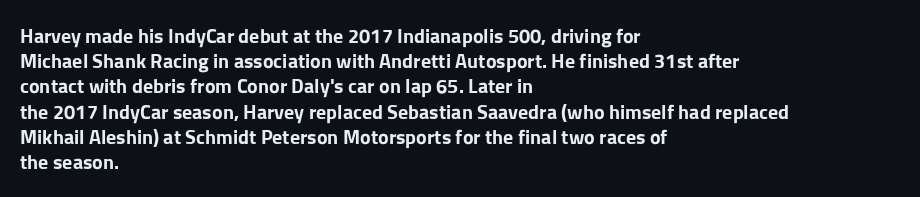
The space directly below the letters is spotless. This rendering uses left alignment, leaving the right contour irregular. The typography opts for an upright posture over an oblique one. Each word holds together tightly as a unit, with standard inter-letter gaps. Pretty heavy lettering here — definitely bold.
